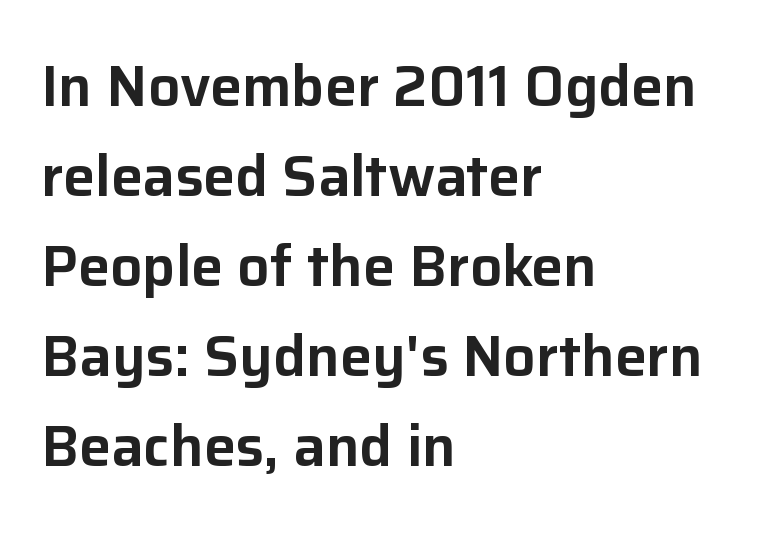
Q: Is the text italic (slanted)? A: No, it is upright.
Q: Is the typeface a serif or a sans-serif typeface? A: Sans-serif.
Q: Is the text underlined? A: No.
Q: How is the paragraph aligned? A: Left-aligned.
Q: Is the spacing between letters normal or unusually wide? A: Normal.
Q: Is the spacing between lines tight, normal or loose? A: Normal.
Q: Width (condensed, normal, or wide)? A: Normal.
Q: Stroke contrast? A: Low.
Q: x-height? A: Medium.
Q: Monospaced? A: No.
